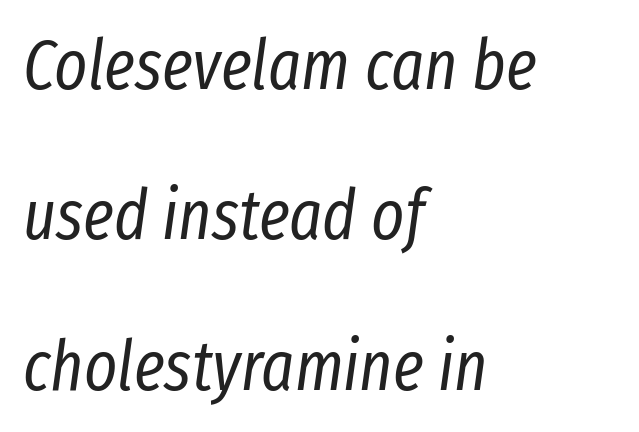
Q: Is the text bold? A: No.
Q: Is the text italic (slanted)? A: Yes, it leans right by about 8 degrees.
Q: Is the text underlined? A: No.
Q: How is the paragraph aligned? A: Left-aligned.
Q: Is the spacing between letters normal or unusually wide? A: Normal.
Q: Is the spacing between lines tight, normal or loose? A: Loose.
Q: Width (condensed, normal, or wide)? A: Condensed.
Q: Stroke contrast? A: Low.
Q: x-height? A: Medium.
Q: Monospaced? A: No.
